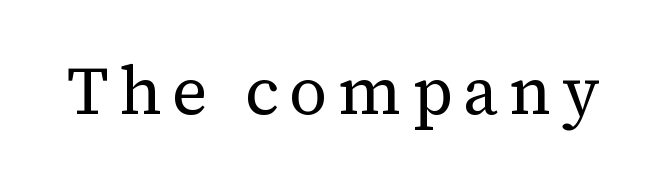
A typesetter would call this proportional, since set widths differ per character. Style check: upright. Unbolded letterforms with no extra heft. Each letter's strokes conclude with small projecting serifs.
